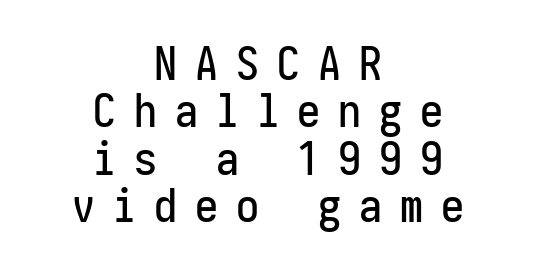
The image shows 46 px condensed sans-serif type, upright, monospaced; set centered, tight line spacing (1.03x), unusually wide letter spacing (+0.39 em), not underlined; low stroke contrast and a medium x-height.
